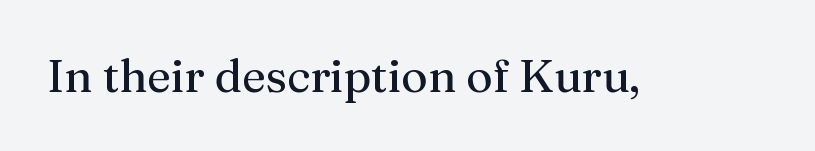
Q: Is the text bold? A: No.
Q: Is the text italic (slanted)? A: No, it is upright.
Q: Is the typeface a serif or a sans-serif typeface? A: Serif.
Q: Is the text underlined? A: No.
Q: Is the spacing between letters normal or unusually wide? A: Normal.
Q: Width (condensed, normal, or wide)? A: Normal.
Q: Stroke contrast? A: Medium.
Q: x-height? A: Medium.
Q: Monospaced? A: No.
